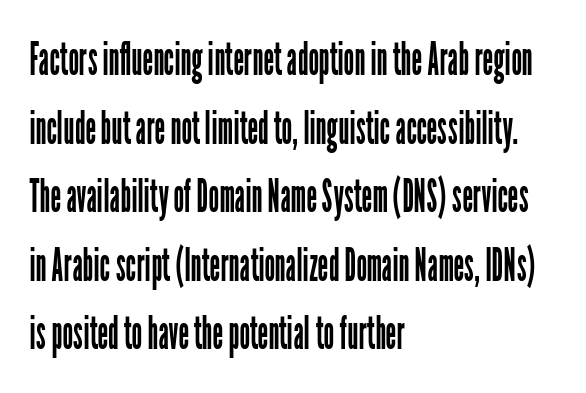
{"serif": "no", "italic": "no", "bold": "no", "weight": "regular", "width": "condensed", "stroke_contrast": "low", "x_height": "medium", "monospaced": "no", "underline": "no", "align": "left", "line_spacing": "normal", "line_spacing_ratio": 1.46, "letter_spacing": "normal", "letter_spacing_em": 0.0, "glyph_px": 47}
